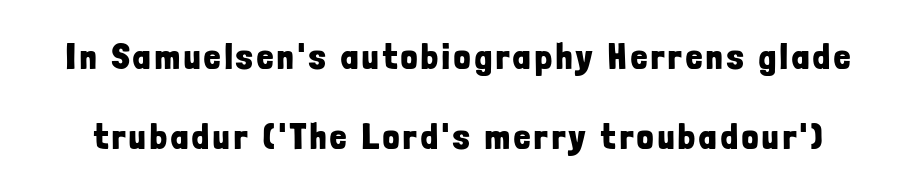
Q: Is the text bold? A: Yes.
Q: Is the text italic (slanted)? A: No, it is upright.
Q: Is the typeface a serif or a sans-serif typeface? A: Sans-serif.
Q: Is the text underlined? A: No.
Q: Is the spacing between lines tight, normal or loose? A: Loose.
Q: Width (condensed, normal, or wide)? A: Condensed.
Q: Stroke contrast? A: Low.
Q: x-height? A: Medium.
Q: Monospaced? A: No.
